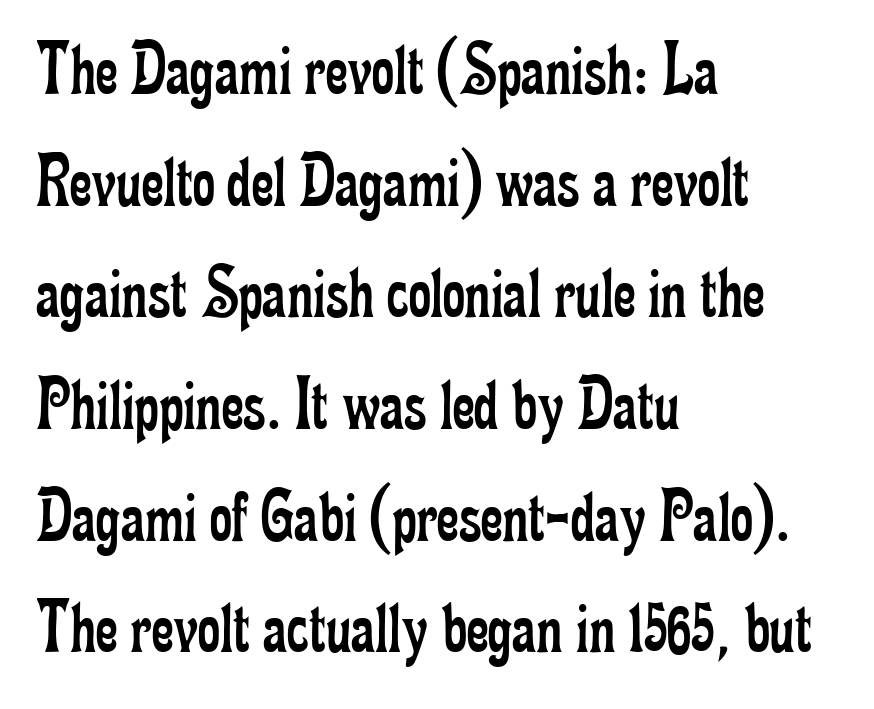
Q: Is the text bold? A: No.
Q: Is the text italic (slanted)? A: No, it is upright.
Q: Is the typeface a serif or a sans-serif typeface? A: Serif.
Q: Is the text underlined? A: No.
Q: How is the paragraph aligned? A: Left-aligned.
Q: Is the spacing between letters normal or unusually wide? A: Normal.
Q: Is the spacing between lines tight, normal or loose? A: Normal.
Q: Width (condensed, normal, or wide)? A: Condensed.
Q: Stroke contrast? A: Low.
Q: x-height? A: Small.
Q: Monospaced? A: No.
